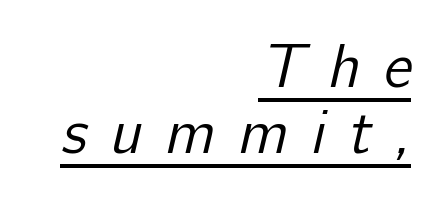
Compared with a typical body face, this is equally light or lighter still. This rendering widens character spacing well past its baseline value. Proportional: the letters do not fall into vertical columns. Every row of glyphs terminates at an identical x-position on the right.
